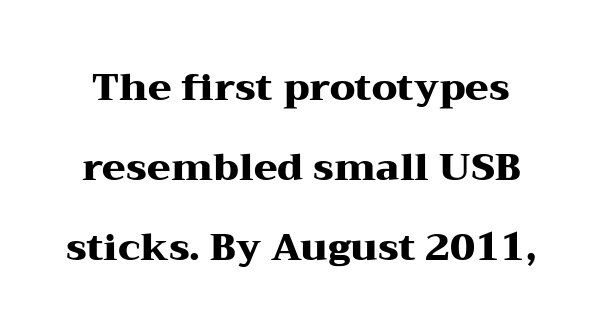
Only glyphs here, with clear space below each row. Bold? Absolutely — the strokes are thick and heavy. In terms of leading, this rendering errs on the spacious side. Here the designer chose a conventional face with non-uniform glyph widths. Posture: vertical.
